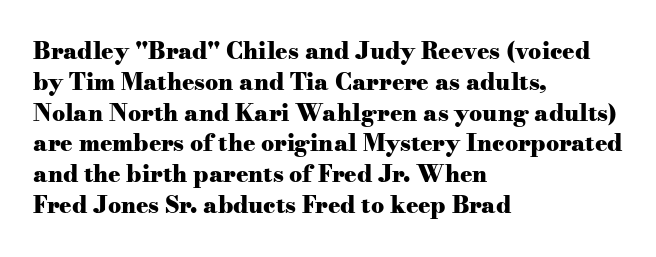
The image shows 23 px bold type, upright; set left-aligned, normal line spacing (1.34x), normal letter spacing, not underlined.
